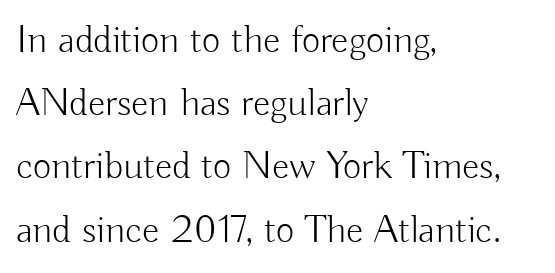
The passage shown stacks its lines at a standard gap. Beneath every word, the page is bare. Rendered with straight, roman letterforms. Stroke thickness stays within the range of a standard reading face or lighter. Horizontal alignment here is leftward, the default for most running prose. Unlike a traditional serif, this face leaves its strokes unadorned.
